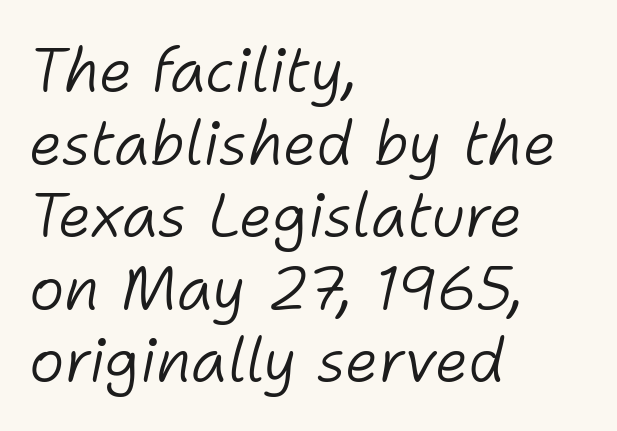
Q: Is the text bold? A: No.
Q: Is the text italic (slanted)? A: Yes, it leans right by about 11 degrees.
Q: Is the text underlined? A: No.
Q: How is the paragraph aligned? A: Left-aligned.
Q: Is the spacing between letters normal or unusually wide? A: Normal.
Q: Width (condensed, normal, or wide)? A: Normal.
Q: Stroke contrast? A: Low.
Q: x-height? A: Medium.
Q: Monospaced? A: No.
